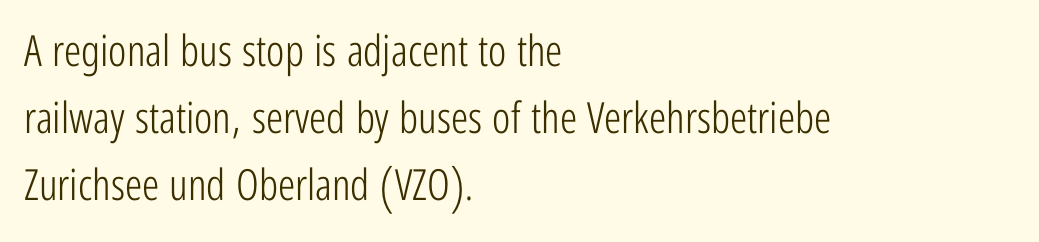
Characters remain perfectly vertical along every line. On a weight scale, this lands at 450 or below. Descenders hang freely into open space. Visually the block forms a straight wall on the left and a jagged coastline on the right.
